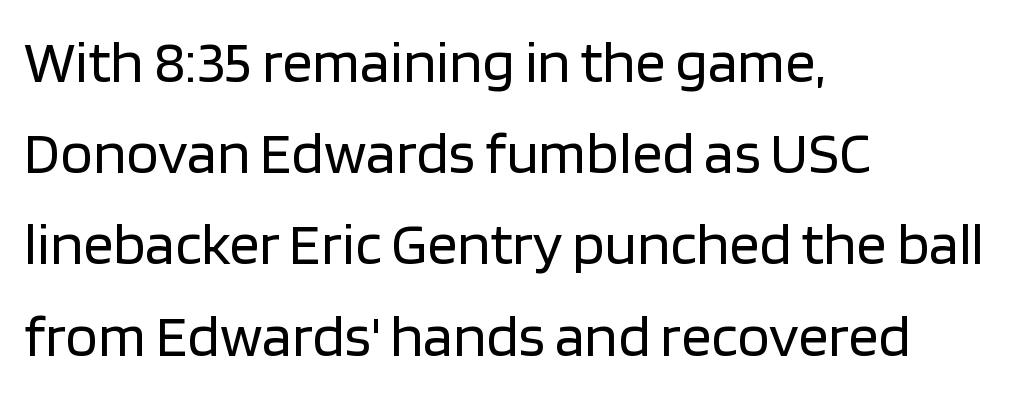
The image shows 60 px regular-weight sans-serif type, upright; set left-aligned, normal line spacing (1.52x), normal letter spacing, not underlined; low stroke contrast and a large x-height.
